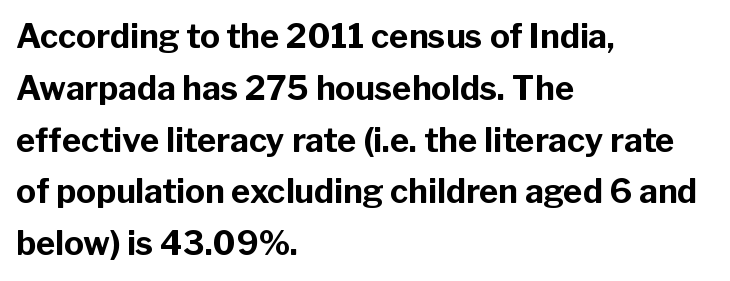
A typesetter would mark this as roman, not italic. Descenders hang freely into open space. This rendering leaves character spacing at its baseline value. Leftover space on each line is placed entirely after the last word. Letterform terminals end flat and unadorned throughout the passage. Strokes here are thick enough to call this a true bold.
